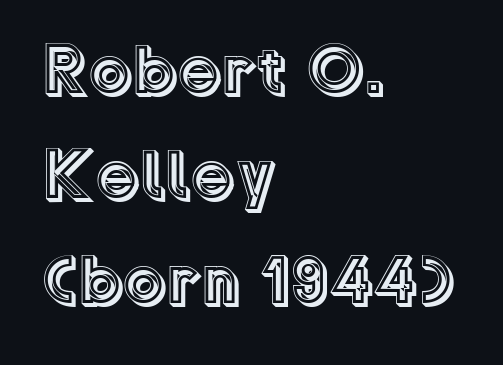
{"italic": "no", "width": "normal", "x_height": "medium", "monospaced": "no", "underline": "no", "align": "left", "line_spacing": "normal", "line_spacing_ratio": 1.52, "letter_spacing": "normal", "letter_spacing_em": 0.0, "glyph_px": 69}
